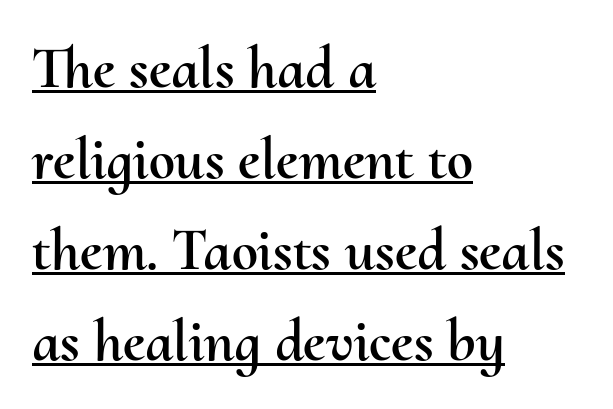
{"italic": "no", "width": "normal", "stroke_contrast": "medium", "x_height": "small", "monospaced": "no", "underline": "yes", "align": "left", "line_spacing": "normal", "line_spacing_ratio": 1.54, "letter_spacing": "normal", "letter_spacing_em": 0.0, "glyph_px": 59}
